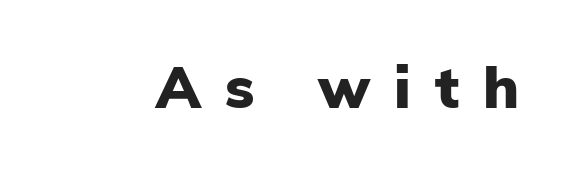
Q: Is the text bold? A: Yes.
Q: Is the text italic (slanted)? A: No, it is upright.
Q: Is the typeface a serif or a sans-serif typeface? A: Sans-serif.
Q: Is the text underlined? A: No.
Q: Is the spacing between letters normal or unusually wide? A: Unusually wide.
Q: Width (condensed, normal, or wide)? A: Normal.
Q: Stroke contrast? A: Low.
Q: x-height? A: Medium.
Q: Monospaced? A: No.
